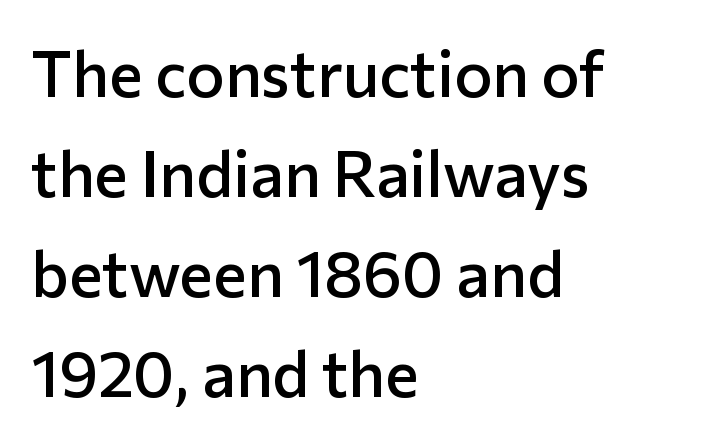
These lines are rendered in a variable-pitch font. You can tell from the bare stems that sans-serif type was used. Firm but not heavy-handed strokes: this text is semibold. Just letters on the line, the space beneath them empty. Reading down the column, the eye jumps a familiar distance to each next line. Look at the tracking — it's just the regular setting, nothing added.
